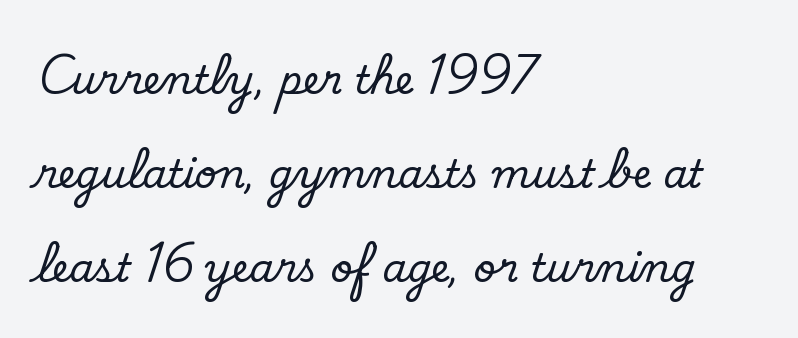
The image shows 39 px regular-weight sans-serif type; set left-aligned, loose line spacing (2.41x), normal letter spacing, not underlined; low stroke contrast and a small x-height.
